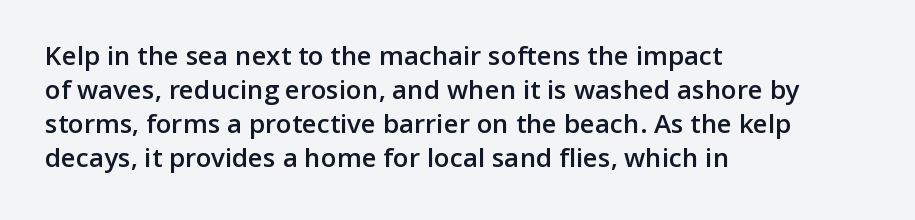
Each line starts at the same left margin while the right side varies. Short note: letters normally spaced. The passage shown is semibold, sitting just below true bold. Every stem runs plumb, perpendicular to the baseline.
